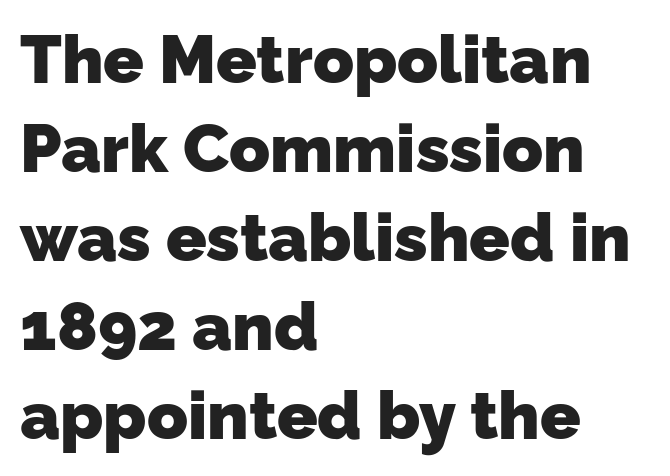
Q: Is the text bold? A: Yes.
Q: Is the typeface a serif or a sans-serif typeface? A: Sans-serif.
Q: Is the text underlined? A: No.
Q: How is the paragraph aligned? A: Left-aligned.
Q: Is the spacing between letters normal or unusually wide? A: Normal.
Q: Is the spacing between lines tight, normal or loose? A: Normal.
Q: Width (condensed, normal, or wide)? A: Normal.
Q: Stroke contrast? A: Low.
Q: x-height? A: Medium.
Q: Monospaced? A: No.
